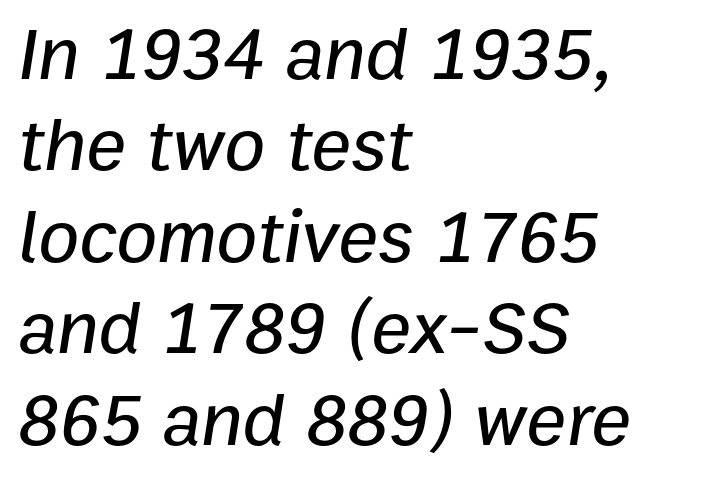
{"italic": "yes", "lean": "right", "slant_degrees": 9, "width": "normal", "stroke_contrast": "low", "x_height": "medium", "monospaced": "no", "underline": "no", "align": "left", "line_spacing_ratio": 1.22, "letter_spacing": "normal", "letter_spacing_em": 0.0, "glyph_px": 75}
